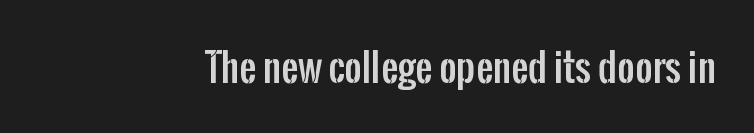
{"serif": "no", "italic": "no", "width": "condensed", "stroke_contrast": "low", "x_height": "medium", "monospaced": "no", "underline": "no", "letter_spacing": "normal", "letter_spacing_em": 0.0, "glyph_px": 38}
